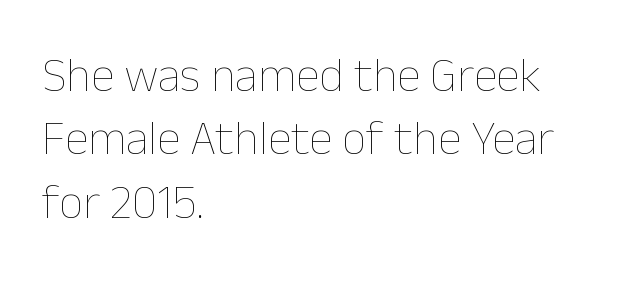
Q: Is the text bold? A: No.
Q: Is the text italic (slanted)? A: No, it is upright.
Q: Is the text underlined? A: No.
Q: How is the paragraph aligned? A: Left-aligned.
Q: Is the spacing between letters normal or unusually wide? A: Normal.
Q: Is the spacing between lines tight, normal or loose? A: Normal.
Q: Width (condensed, normal, or wide)? A: Normal.
Q: Stroke contrast? A: Low.
Q: x-height? A: Medium.
Q: Monospaced? A: No.
